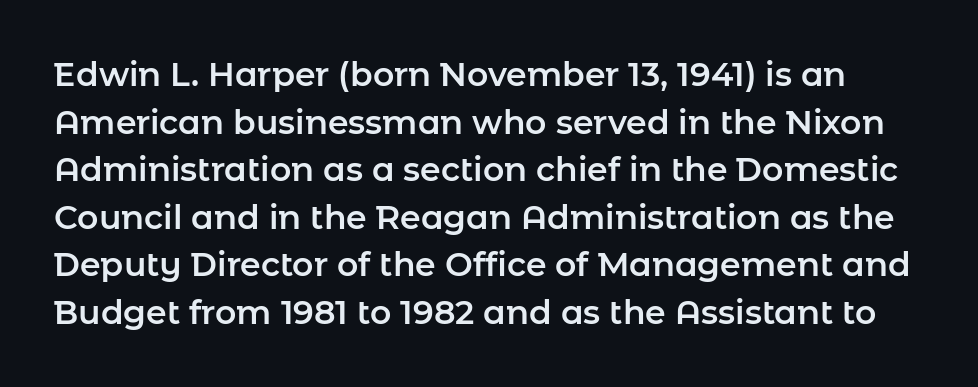
The image shows 33 px sans-serif type, upright; set normal line spacing (1.44x), normal letter spacing, not underlined; low stroke contrast and a medium x-height.
